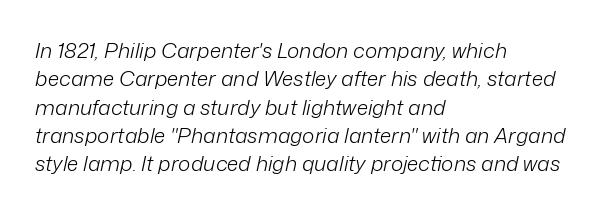
{"italic": "yes", "lean": "right", "slant_degrees": 12, "bold": "no", "underline": "no", "align": "left", "line_spacing": "normal", "line_spacing_ratio": 1.35, "letter_spacing": "normal", "letter_spacing_em": 0.0, "glyph_px": 21}
